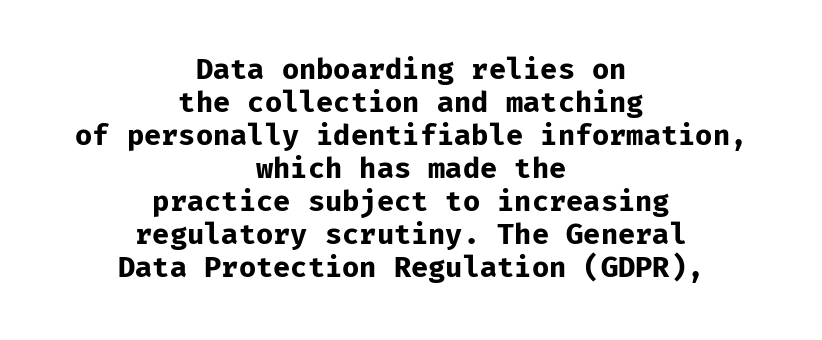
The image shows 28 px bold sans-serif type, upright, monospaced; set centered, line spacing 1.18x, normal letter spacing, not underlined; low stroke contrast and a medium x-height.
